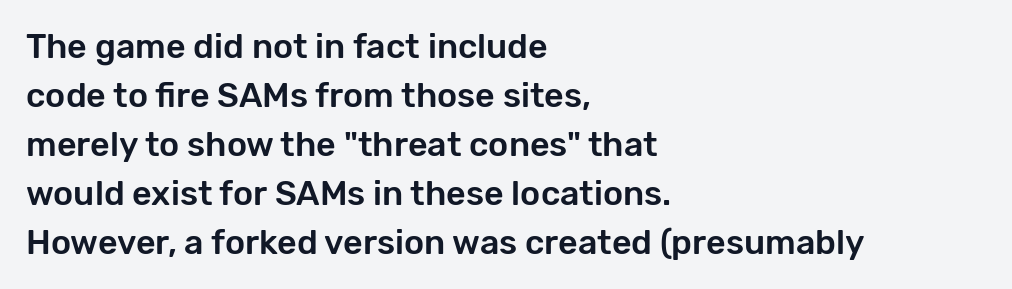
The area under the type is left untouched. Spacing verdict: proportional, widths tailored to each character. These lines are set flush left with a ragged right edge. Grotesque or geometric, the face here clearly has no serifs. Ascenders rise straight up at ninety degrees. Does the leading feel generous? No, just average.
